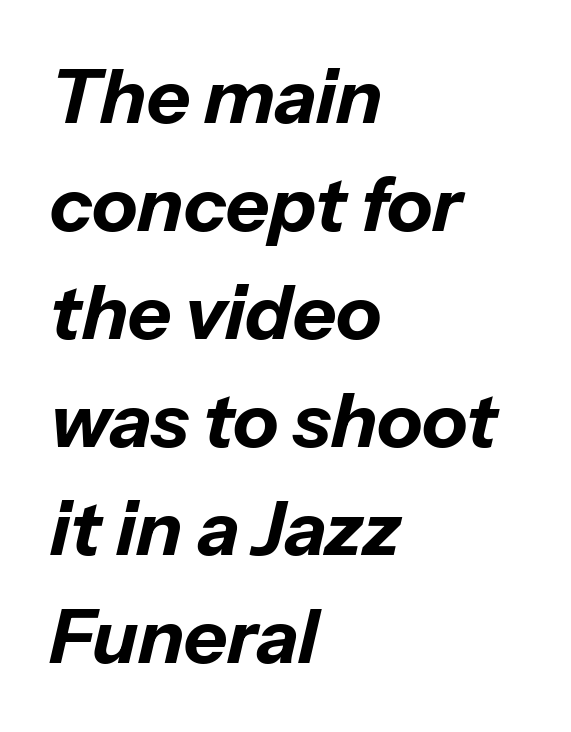
The image shows 75 px bold type, italic (leaning right); set left-aligned, normal line spacing (1.44x), normal letter spacing, not underlined; low stroke contrast and a medium x-height.
